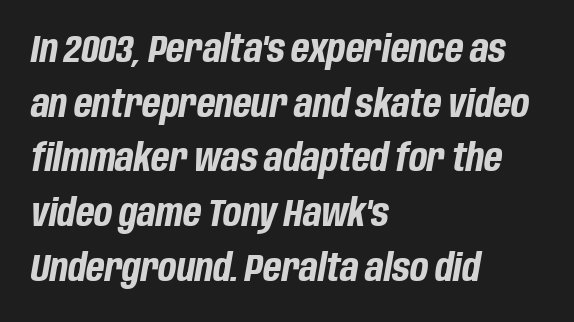
The image shows 38 px bold, condensed type, italic (leaning right); set left-aligned, normal line spacing (1.44x), normal letter spacing, not underlined; low stroke contrast and a large x-height.
